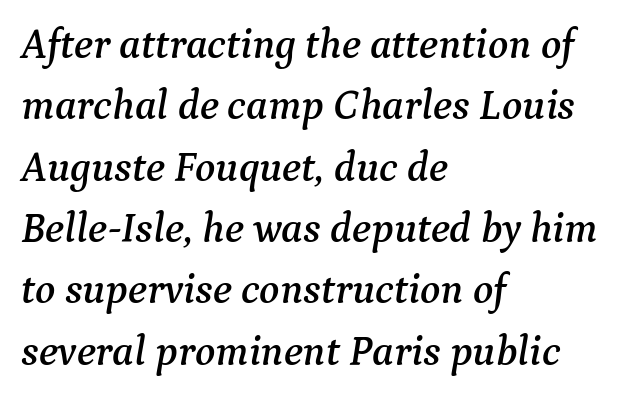
Q: Is the text italic (slanted)? A: Yes, it leans right by about 9 degrees.
Q: Is the typeface a serif or a sans-serif typeface? A: Serif.
Q: Is the text underlined? A: No.
Q: How is the paragraph aligned? A: Left-aligned.
Q: Is the spacing between letters normal or unusually wide? A: Normal.
Q: Is the spacing between lines tight, normal or loose? A: Normal.
Q: Width (condensed, normal, or wide)? A: Normal.
Q: Stroke contrast? A: Medium.
Q: x-height? A: Medium.
Q: Monospaced? A: No.
